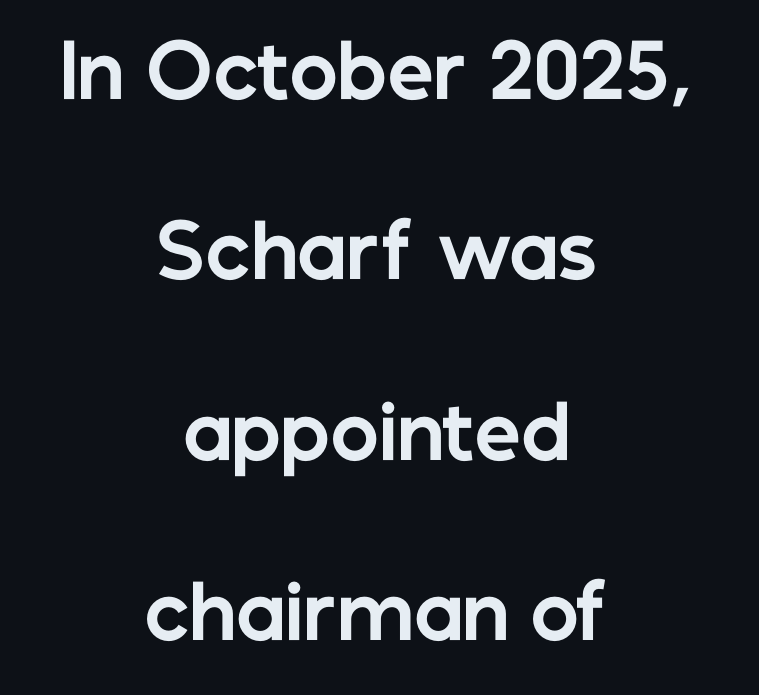
{"serif": "no", "italic": "no", "bold": "yes", "weight": "bold", "width": "normal", "stroke_contrast": "low", "x_height": "medium", "monospaced": "no", "underline": "no", "align": "center", "line_spacing": "loose", "line_spacing_ratio": 2.47, "letter_spacing": "normal", "letter_spacing_em": 0.0, "glyph_px": 73}
